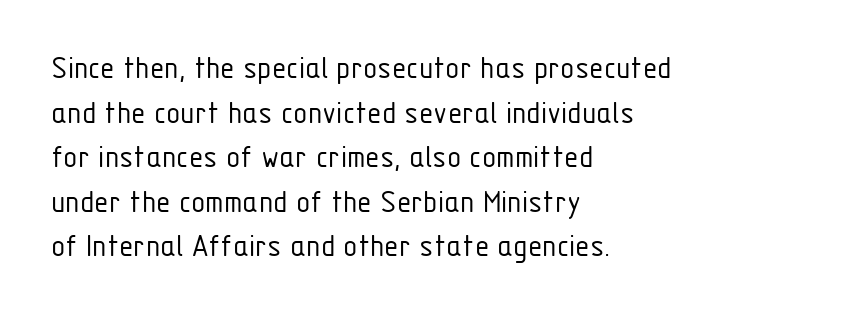
Q: Is the text bold? A: No.
Q: Is the text italic (slanted)? A: No, it is upright.
Q: Is the typeface a serif or a sans-serif typeface? A: Sans-serif.
Q: Is the text underlined? A: No.
Q: How is the paragraph aligned? A: Left-aligned.
Q: Is the spacing between letters normal or unusually wide? A: Normal.
Q: Is the spacing between lines tight, normal or loose? A: Normal.
Q: Width (condensed, normal, or wide)? A: Condensed.
Q: Stroke contrast? A: Low.
Q: x-height? A: Medium.
Q: Monospaced? A: No.
